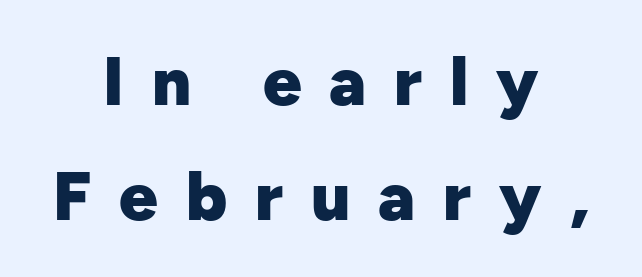
{"serif": "no", "italic": "no", "bold": "yes", "weight": "heavy", "width": "normal", "stroke_contrast": "low", "x_height": "medium", "monospaced": "no", "underline": "no", "align": "center", "line_spacing": "normal", "line_spacing_ratio": 1.69, "letter_spacing": "wide", "letter_spacing_em": 0.41, "glyph_px": 68}
